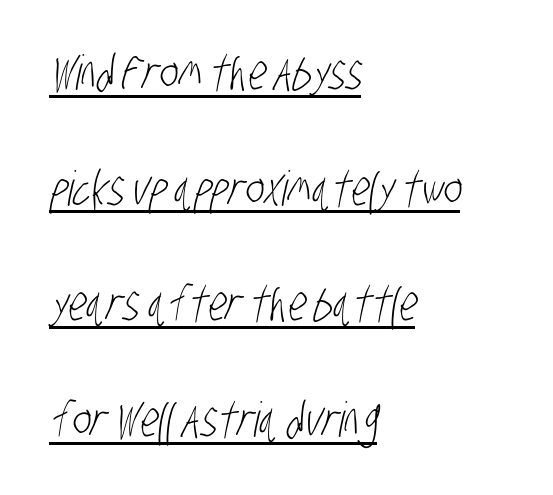
Q: Is the text bold? A: No.
Q: Is the typeface a serif or a sans-serif typeface? A: Sans-serif.
Q: Is the text underlined? A: Yes.
Q: How is the paragraph aligned? A: Left-aligned.
Q: Is the spacing between letters normal or unusually wide? A: Normal.
Q: Is the spacing between lines tight, normal or loose? A: Loose.
Q: Width (condensed, normal, or wide)? A: Condensed.
Q: Stroke contrast? A: Low.
Q: x-height? A: Large.
Q: Monospaced? A: No.
